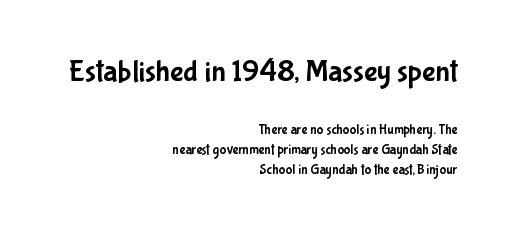
When letters stand straight like this, we call the style roman or upright. Line spacing here is normal. The emphasis by scale lands on block number one, above. What stands out about the letter spacing? Nothing — it is the standard amount.
